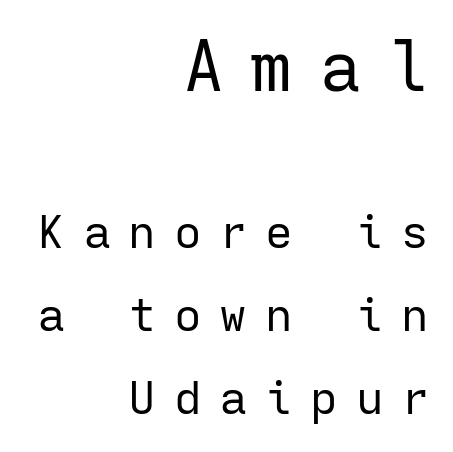
{"serif": "no", "italic": "no", "bold": "no", "weight": "regular", "width": "normal", "stroke_contrast": "low", "x_height": "medium", "monospaced": "yes", "underline": "no", "align": "right", "line_spacing_ratio": 1.8, "letter_spacing": "wide", "letter_spacing_em": 0.39, "larger_block": "first", "size_ratio": 1.5, "glyph_px": 69}
